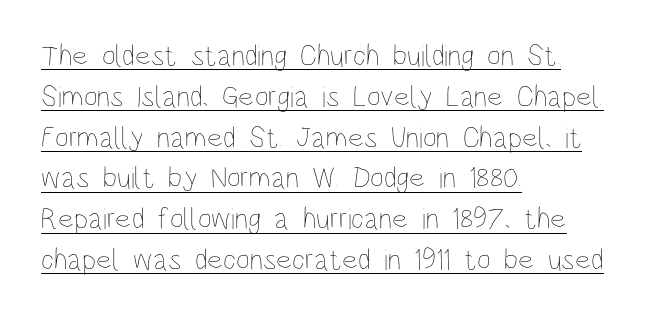
{"italic": "no", "bold": "no", "weight": "thin", "width": "condensed", "stroke_contrast": "low", "x_height": "large", "monospaced": "no", "underline": "yes", "align": "left", "line_spacing": "normal", "line_spacing_ratio": 1.36, "letter_spacing": "normal", "letter_spacing_em": 0.0, "glyph_px": 30}
